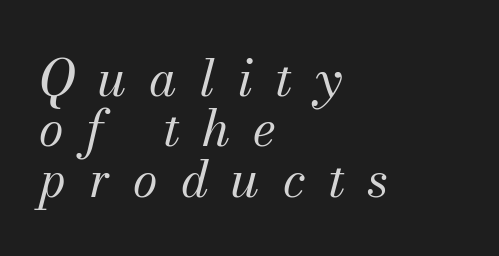
The image shows 50 px regular-weight serif type, italic (leaning right); set left-aligned, tight line spacing (1.01x), unusually wide letter spacing (+0.46 em), not underlined; medium stroke contrast and a small x-height.
